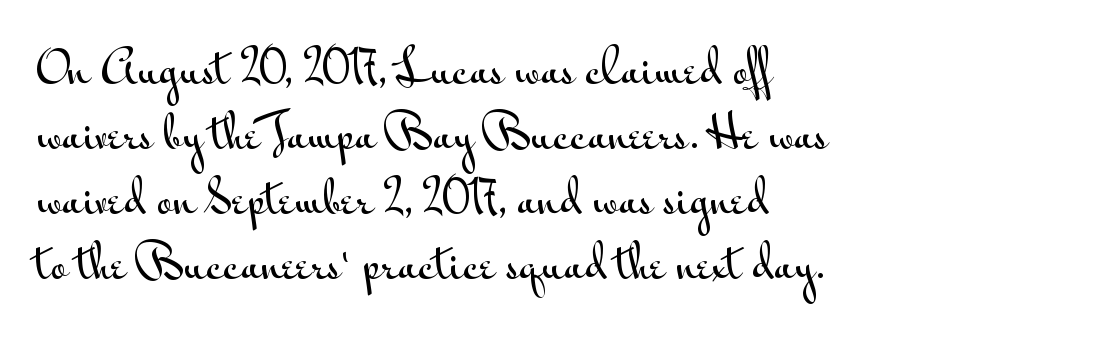
{"serif": "no", "width": "wide", "stroke_contrast": "medium", "x_height": "small", "monospaced": "no", "underline": "no", "align": "left", "line_spacing": "normal", "line_spacing_ratio": 1.48, "letter_spacing": "normal", "letter_spacing_em": 0.0, "glyph_px": 44}
